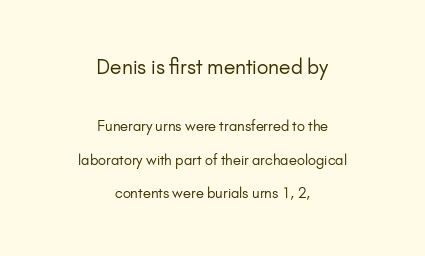
The image shows 20 px text type, upright; set centered, loose line spacing (2.37x), normal letter spacing, not underlined; the first (top) block is 1.43x larger.
